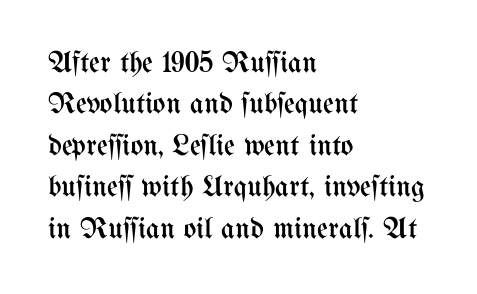
The compositor pushed each line to the left boundary. Students, note that the glyphs here touch the page at normal intervals. Letters have the restrained weight of plain body copy at most. Tall strokes in this sample are plumb rather than angled.
